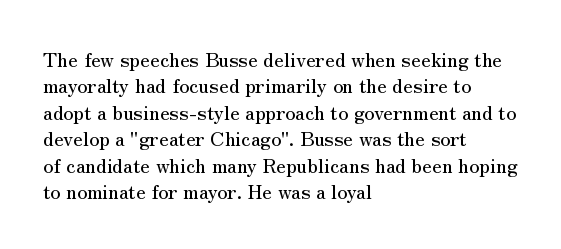
Q: Is the text italic (slanted)? A: No, it is upright.
Q: Is the text underlined? A: No.
Q: How is the paragraph aligned? A: Left-aligned.
Q: Is the spacing between letters normal or unusually wide? A: Normal.
Q: Is the spacing between lines tight, normal or loose? A: Normal.
